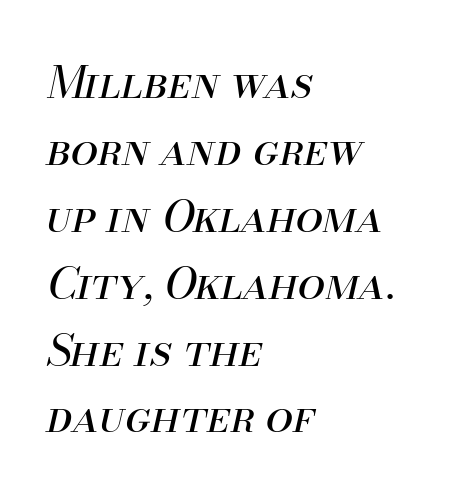
{"italic": "yes", "lean": "right", "slant_degrees": 13, "bold": "no", "weight": "regular", "width": "normal", "stroke_contrast": "medium", "x_height": "small", "monospaced": "no", "underline": "no", "align": "left", "line_spacing": "normal", "line_spacing_ratio": 1.52, "letter_spacing": "normal", "letter_spacing_em": 0.0, "glyph_px": 44}
